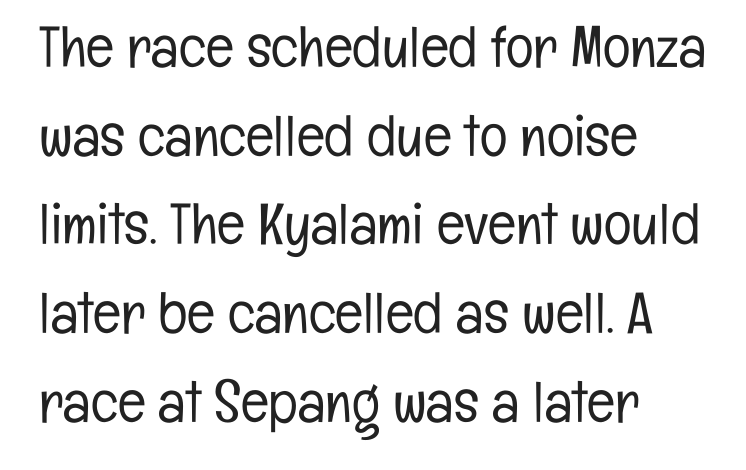
Q: Is the text bold? A: No.
Q: Is the text italic (slanted)? A: No, it is upright.
Q: Is the typeface a serif or a sans-serif typeface? A: Sans-serif.
Q: Is the text underlined? A: No.
Q: How is the paragraph aligned? A: Left-aligned.
Q: Is the spacing between letters normal or unusually wide? A: Normal.
Q: Is the spacing between lines tight, normal or loose? A: Normal.
Q: Width (condensed, normal, or wide)? A: Condensed.
Q: Stroke contrast? A: Low.
Q: x-height? A: Medium.
Q: Monospaced? A: No.
